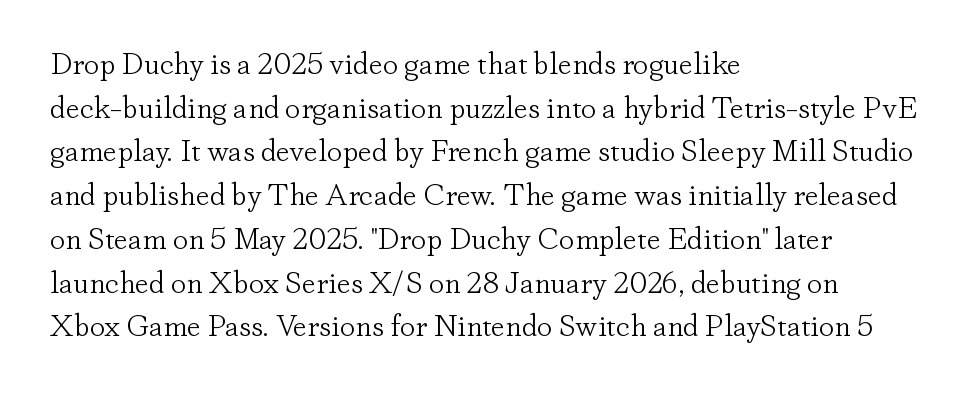
{"serif": "yes", "italic": "no", "bold": "no", "weight": "light", "width": "normal", "stroke_contrast": "low", "x_height": "small", "monospaced": "no", "underline": "no", "align": "left", "line_spacing": "normal", "line_spacing_ratio": 1.41, "letter_spacing": "normal", "letter_spacing_em": 0.0, "glyph_px": 31}
